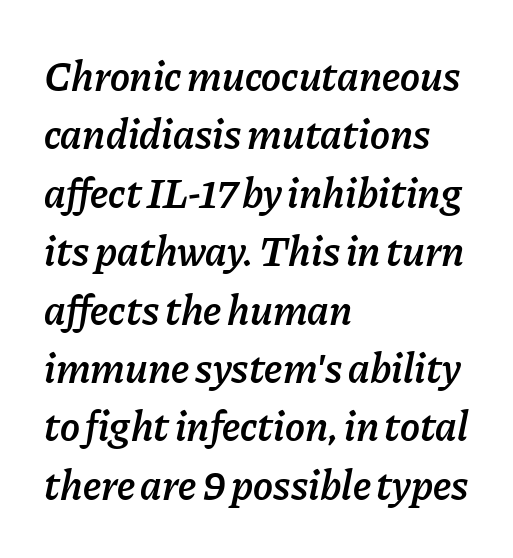
The gap between lines stays unmarked. Compared with an ordinary text face, these strokes are moderately heavier — a semibold. This sample uses plain, unmodified letter spacing. Note the varied advance widths — an 'i' is clearly narrower than an 'm'.
